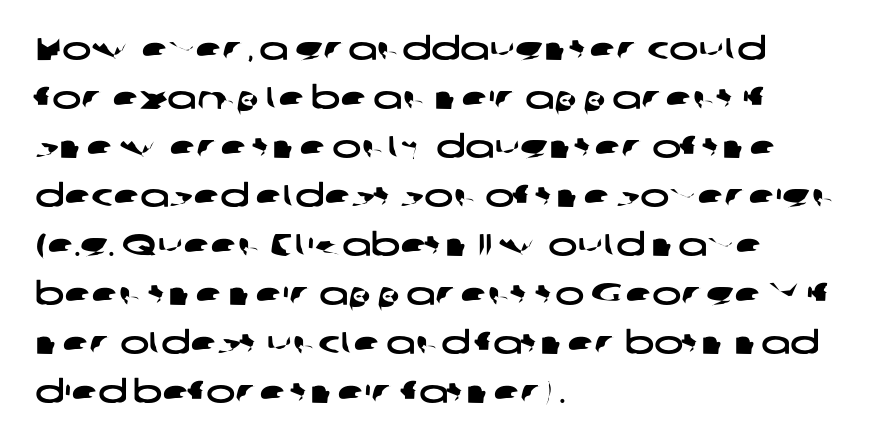
{"serif": "no", "width": "wide", "stroke_contrast": "low", "x_height": "medium", "monospaced": "no", "underline": "no", "align": "left", "line_spacing": "normal", "line_spacing_ratio": 1.58, "letter_spacing": "normal", "letter_spacing_em": 0.0, "glyph_px": 31}
